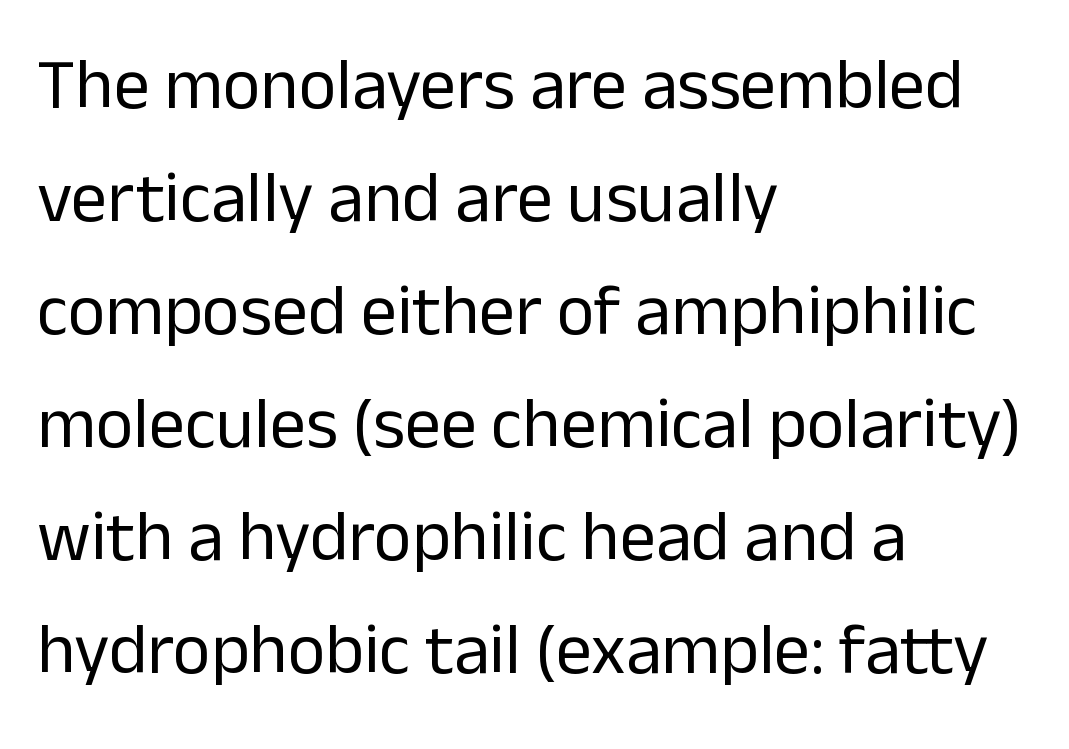
The image shows 72 px regular-weight sans-serif type, upright; set left-aligned, normal line spacing (1.57x), normal letter spacing, not underlined; low stroke contrast and a medium x-height.
